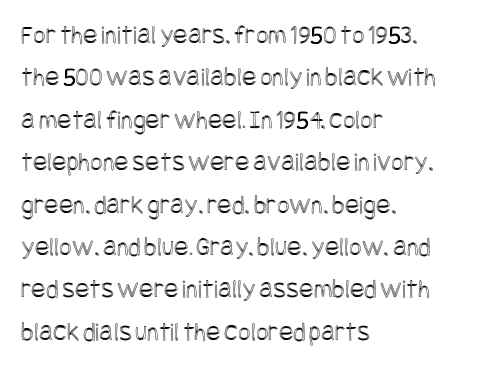
{"italic": "no", "underline": "no", "align": "left", "line_spacing": "normal", "line_spacing_ratio": 1.57, "letter_spacing": "normal", "letter_spacing_em": 0.0, "glyph_px": 27}
